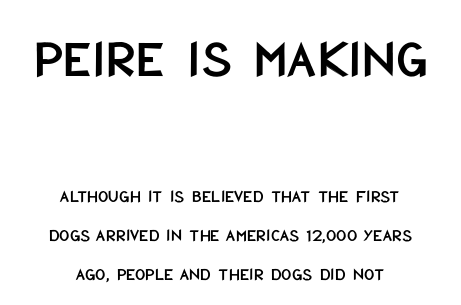
{"serif": "no", "italic": "no", "width": "condensed", "stroke_contrast": "low", "x_height": "large", "monospaced": "no", "underline": "no", "align": "center", "line_spacing": "loose", "line_spacing_ratio": 2.16, "letter_spacing": "normal", "letter_spacing_em": 0.0, "larger_block": "first", "size_ratio": 3.06, "glyph_px": 55}
